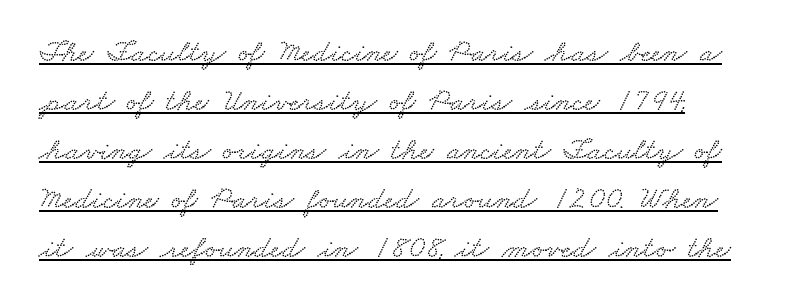
Q: Is the text underlined? A: Yes.
Q: How is the paragraph aligned? A: Left-aligned.
Q: Is the spacing between letters normal or unusually wide? A: Normal.
Q: Is the spacing between lines tight, normal or loose? A: Normal.
Q: Width (condensed, normal, or wide)? A: Wide.
Q: Stroke contrast? A: Low.
Q: x-height? A: Small.
Q: Monospaced? A: No.
